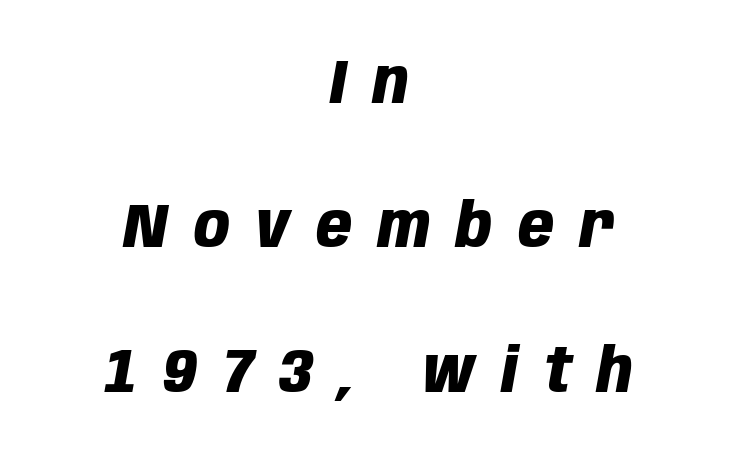
Is this a fixed-width face? No — the glyphs have proportional, varying widths. Inter-character spacing is expanded well beyond the font's built-in metrics. In terms of leading, this rendering errs on the spacious side. These lines were composed using italics. Glance below the letters and you will spot only blank space. The face used here has the dense, thick strokes of a bold.
